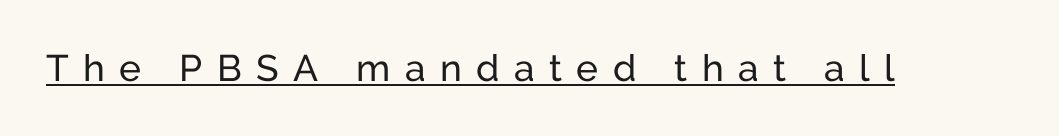
Q: Is the text italic (slanted)? A: No, it is upright.
Q: Is the typeface a serif or a sans-serif typeface? A: Sans-serif.
Q: Is the text underlined? A: Yes.
Q: Is the spacing between letters normal or unusually wide? A: Unusually wide.
Q: Width (condensed, normal, or wide)? A: Normal.
Q: Stroke contrast? A: Low.
Q: x-height? A: Medium.
Q: Monospaced? A: No.
